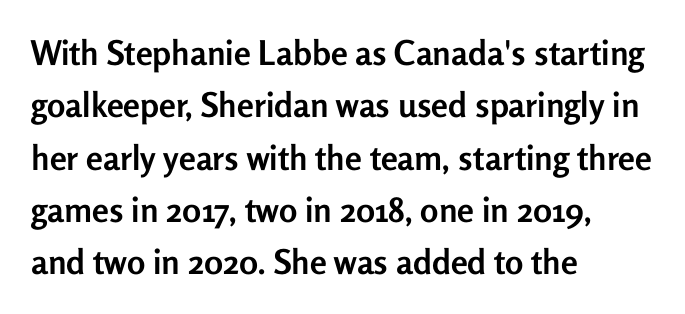
Spacing verdict: proportional, widths tailored to each character. Nope, not italic — everything's standing straight. Every row of glyphs begins at an identical x-position on the left. A sans-serif font was chosen for this passage. Compared with typical paragraphs, the rows here are spaced about the same.
